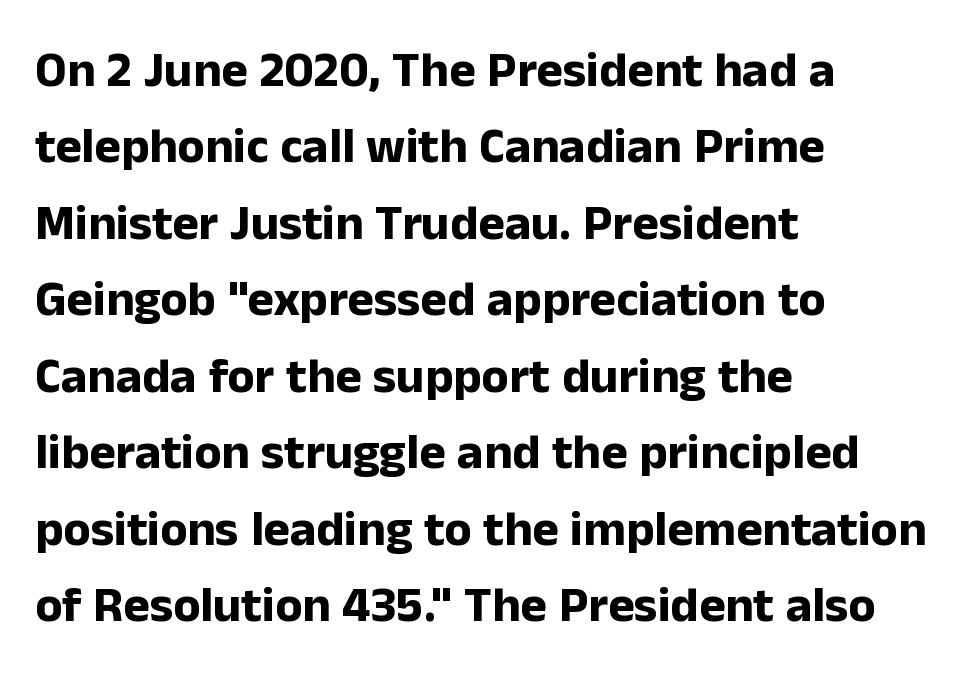
The image shows 50 px bold sans-serif type, upright; set left-aligned, normal line spacing (1.53x), normal letter spacing, not underlined; low stroke contrast and a medium x-height.
